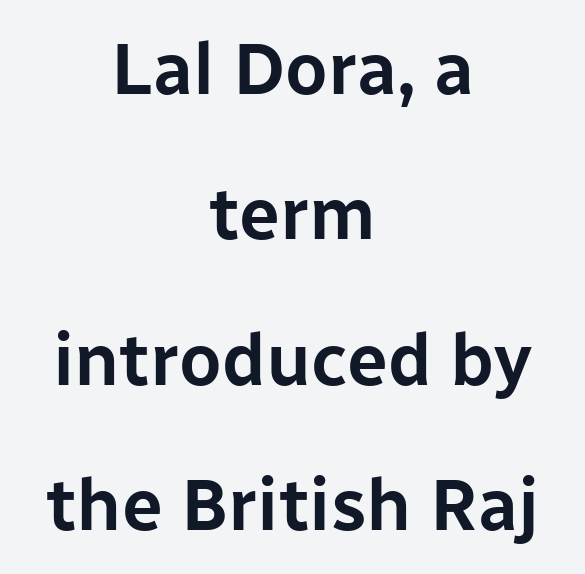
Q: Is the text italic (slanted)? A: No, it is upright.
Q: Is the typeface a serif or a sans-serif typeface? A: Sans-serif.
Q: Is the text underlined? A: No.
Q: How is the paragraph aligned? A: Centered.
Q: Is the spacing between letters normal or unusually wide? A: Normal.
Q: Is the spacing between lines tight, normal or loose? A: Loose.
Q: Width (condensed, normal, or wide)? A: Normal.
Q: Stroke contrast? A: Low.
Q: x-height? A: Medium.
Q: Monospaced? A: No.
